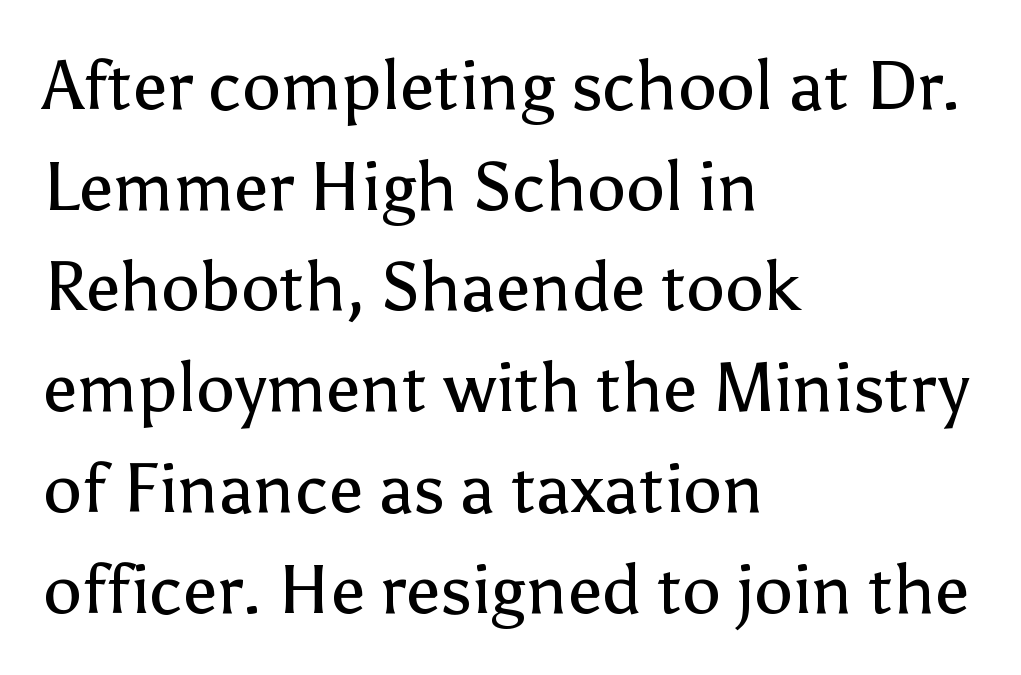
Q: Is the text bold? A: No.
Q: Is the text italic (slanted)? A: No, it is upright.
Q: Is the typeface a serif or a sans-serif typeface? A: Sans-serif.
Q: Is the text underlined? A: No.
Q: How is the paragraph aligned? A: Left-aligned.
Q: Is the spacing between letters normal or unusually wide? A: Normal.
Q: Is the spacing between lines tight, normal or loose? A: Normal.
Q: Width (condensed, normal, or wide)? A: Normal.
Q: Stroke contrast? A: Low.
Q: x-height? A: Medium.
Q: Monospaced? A: No.
